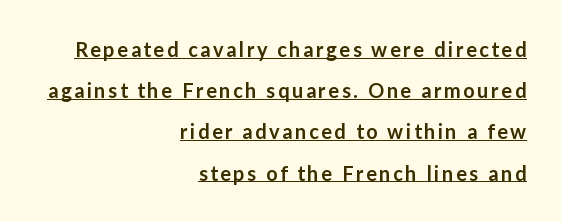
{"italic": "no", "bold": "semi", "underline": "yes", "align": "right", "line_spacing": "loose", "line_spacing_ratio": 2.06, "glyph_px": 20}
